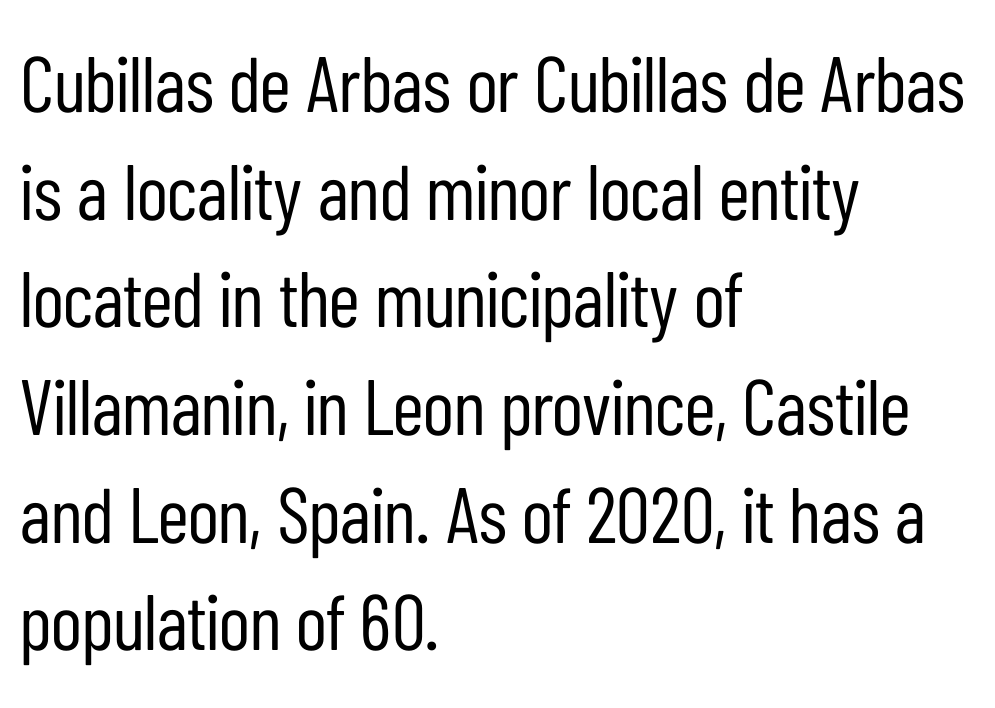
The image shows 78 px regular-weight, condensed sans-serif type, upright; set left-aligned, normal line spacing (1.38x), normal letter spacing, not underlined; low stroke contrast and a medium x-height.
